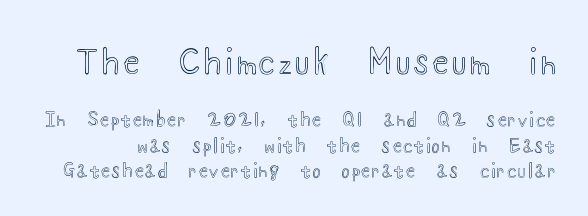
The image shows 32 px wide type, upright; set normal line spacing (1.42x), not underlined; the first (top) block is 1.78x larger; a small x-height.
